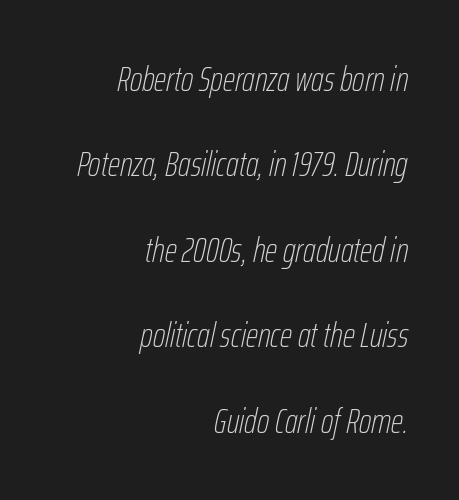
The image shows 35 px thin, condensed type, italic (leaning right); set right-aligned, loose line spacing (2.44x), normal letter spacing, not underlined; low stroke contrast and a medium x-height.
